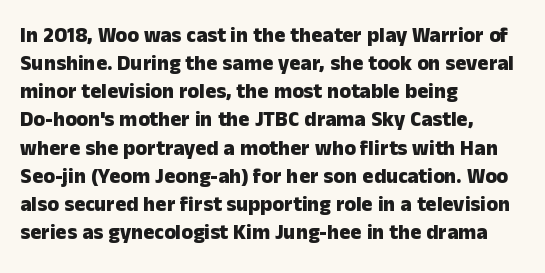
Anything drawn beneath the words? Only blank space. Evenly set lines give the paragraph a standard silhouette. In CSS terms this would be text-align: left. The font's upright variant was chosen for this text. Strokes here are thick enough to call this a true bold.
